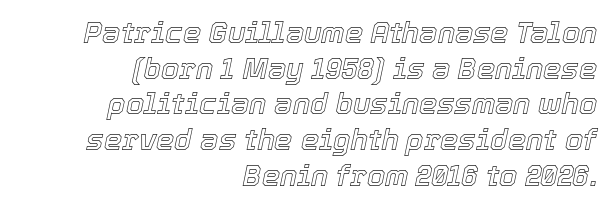
{"italic": "yes", "lean": "right", "slant_degrees": 12, "width": "normal", "x_height": "medium", "monospaced": "no", "underline": "no", "align": "right", "line_spacing_ratio": 1.23, "letter_spacing": "normal", "letter_spacing_em": 0.0, "glyph_px": 29}
